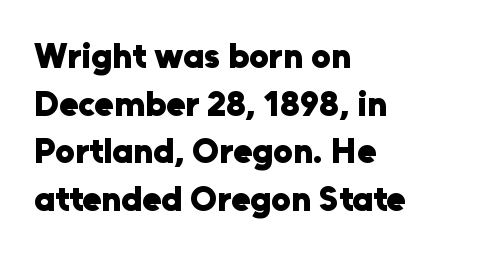
{"serif": "no", "italic": "no", "bold": "yes", "weight": "heavy", "width": "normal", "stroke_contrast": "low", "x_height": "medium", "monospaced": "no", "underline": "no", "align": "left", "line_spacing": "normal", "line_spacing_ratio": 1.36, "letter_spacing": "normal", "letter_spacing_em": 0.0, "glyph_px": 35}
